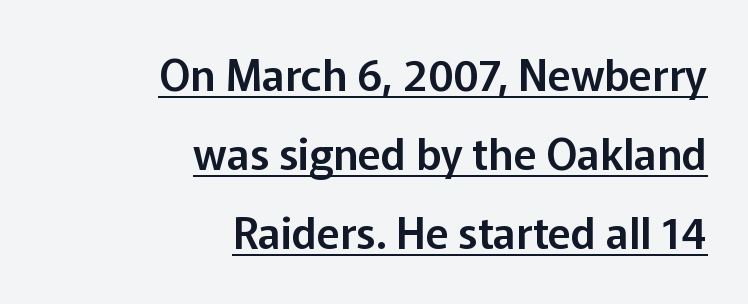
{"serif": "no", "italic": "no", "width": "normal", "stroke_contrast": "low", "x_height": "medium", "monospaced": "no", "underline": "yes", "align": "right", "line_spacing_ratio": 1.84, "letter_spacing": "normal", "letter_spacing_em": 0.0, "glyph_px": 43}
